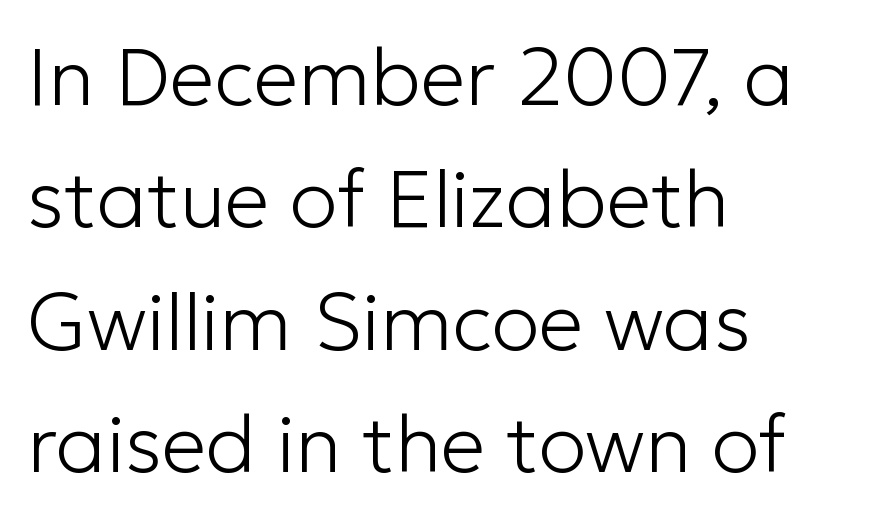
The image shows 80 px light sans-serif type, upright; set left-aligned, normal line spacing (1.53x), normal letter spacing, not underlined; low stroke contrast and a medium x-height.
